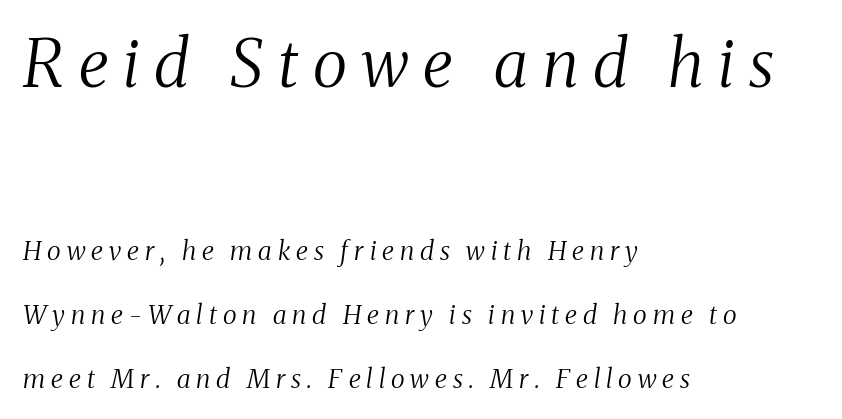
If you drew a line through each stem, it would be angled. The string is rendered with underlining switched off. Spacing verdict: proportional, widths tailored to each character. Compared with typical paragraphs, the rows here are farther apart. Layout note: lines flush left.
